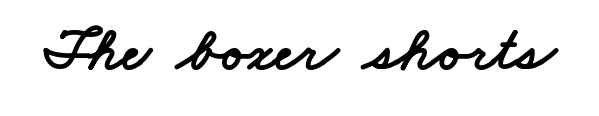
Q: Is the typeface a serif or a sans-serif typeface? A: Sans-serif.
Q: Is the text underlined? A: No.
Q: Is the spacing between letters normal or unusually wide? A: Normal.
Q: Width (condensed, normal, or wide)? A: Wide.
Q: Stroke contrast? A: Low.
Q: x-height? A: Small.
Q: Monospaced? A: No.
